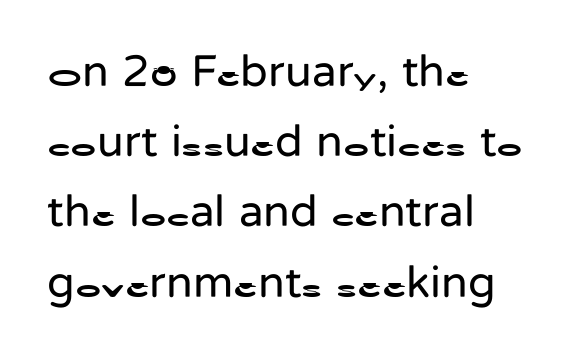
{"serif": "no", "italic": "no", "bold": "no", "weight": "regular", "width": "normal", "stroke_contrast": "low", "x_height": "medium", "monospaced": "no", "underline": "no", "align": "left", "line_spacing": "normal", "line_spacing_ratio": 1.56, "letter_spacing": "normal", "letter_spacing_em": 0.0, "glyph_px": 45}
